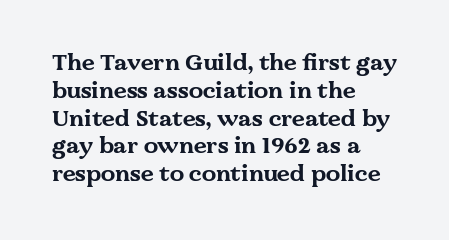
Short and long lines alike share a common starting point at left. Unlike italic type, these characters show no tilt at all. The passage shown is emphatically bold. The face used here is rendered with its standard letterfit. The space beneath each line is pristine and unruled.
